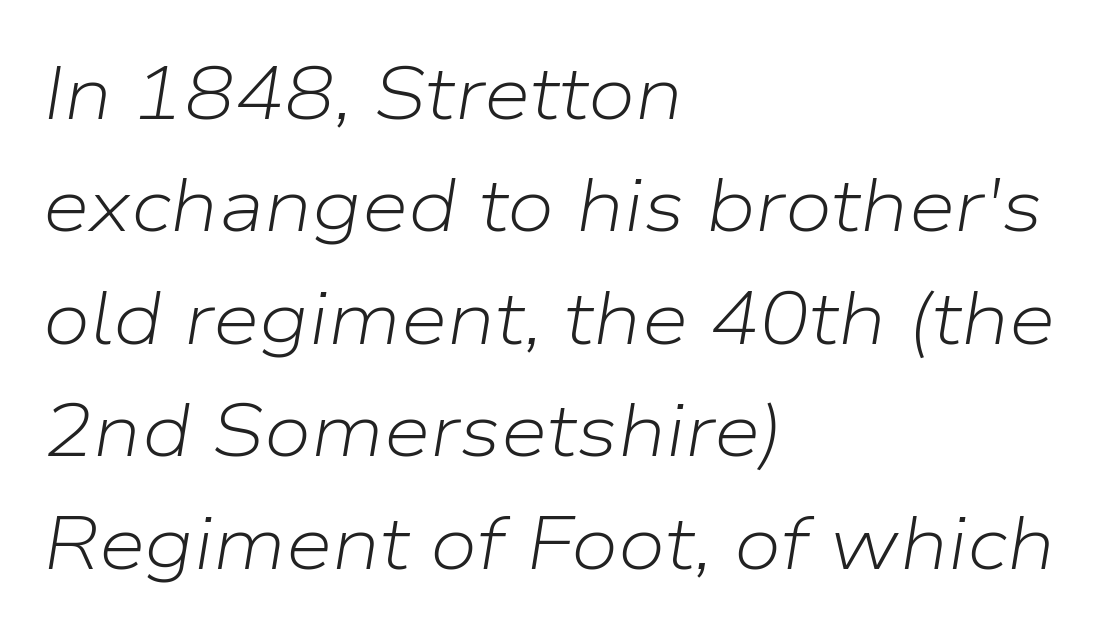
Q: Is the text bold? A: No.
Q: Is the text italic (slanted)? A: Yes, it leans right by about 9 degrees.
Q: Is the text underlined? A: No.
Q: How is the paragraph aligned? A: Left-aligned.
Q: Is the spacing between letters normal or unusually wide? A: Normal.
Q: Is the spacing between lines tight, normal or loose? A: Normal.
Q: Width (condensed, normal, or wide)? A: Normal.
Q: Stroke contrast? A: Low.
Q: x-height? A: Medium.
Q: Monospaced? A: No.
